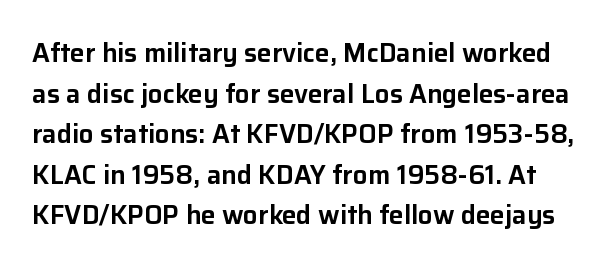
Q: Is the text italic (slanted)? A: No, it is upright.
Q: Is the text underlined? A: No.
Q: Is the spacing between letters normal or unusually wide? A: Normal.
Q: Is the spacing between lines tight, normal or loose? A: Normal.
